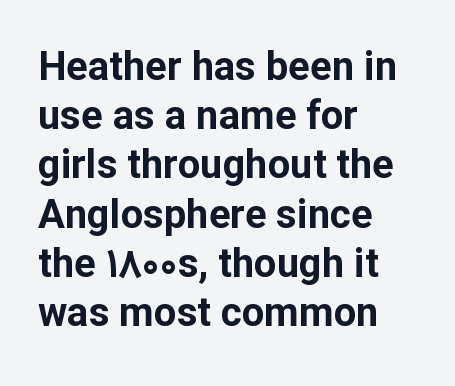
Glance below the letters and you will spot only blank space. Heft: maximum for text — a bold. What kind of face is this? One without serifs — a sans. Letter spacing: default.
